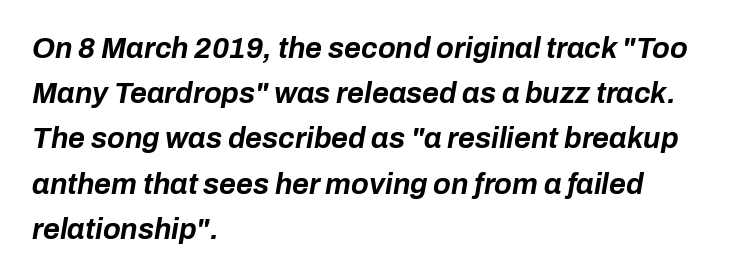
{"italic": "yes", "lean": "right", "slant_degrees": 10, "bold": "yes", "weight": "bold", "width": "normal", "stroke_contrast": "low", "x_height": "medium", "monospaced": "no", "underline": "no", "align": "left", "line_spacing": "normal", "line_spacing_ratio": 1.56, "letter_spacing": "normal", "letter_spacing_em": 0.0, "glyph_px": 29}
